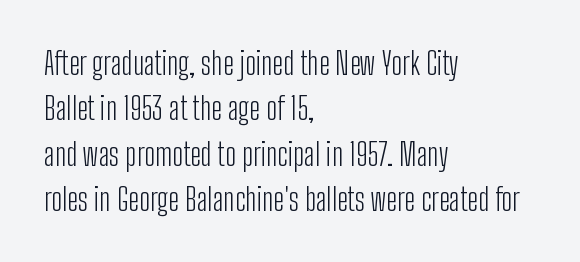
The image shows 31 px light, condensed sans-serif type, upright; set left-aligned, normal line spacing (1.46x), normal letter spacing, not underlined; low stroke contrast and a medium x-height.
